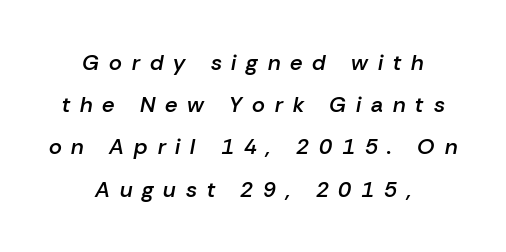
Descenders are the only things crossing below the line. These lines stack symmetrically, like a column narrowing and widening about its center. The tracking jumps out immediately: characters are airy and widely separated. The typesetting leans somewhat heavy: a semibold. The lettering tilts uniformly, giving the passage an italic look.
